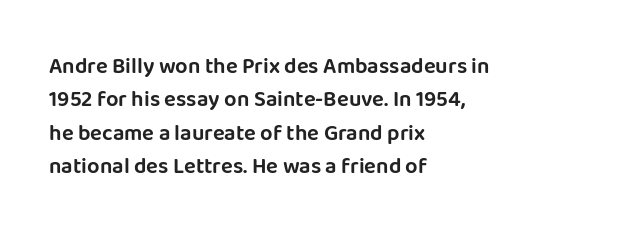
{"italic": "no", "underline": "no", "align": "left", "line_spacing": "normal", "line_spacing_ratio": 1.52, "letter_spacing": "normal", "letter_spacing_em": 0.0, "glyph_px": 22}
